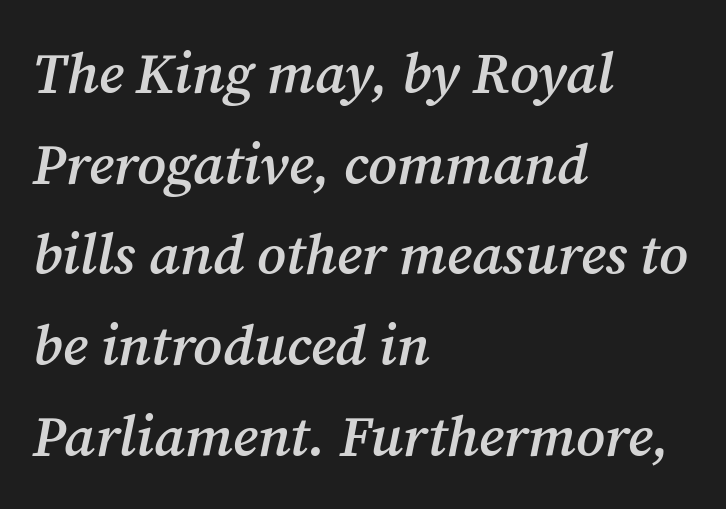
{"serif": "yes", "italic": "yes", "lean": "right", "slant_degrees": 12, "bold": "semi", "weight": "semibold", "width": "normal", "stroke_contrast": "medium", "x_height": "medium", "monospaced": "no", "underline": "no", "align": "left", "line_spacing": "normal", "line_spacing_ratio": 1.59, "letter_spacing": "normal", "letter_spacing_em": 0.0, "glyph_px": 57}
